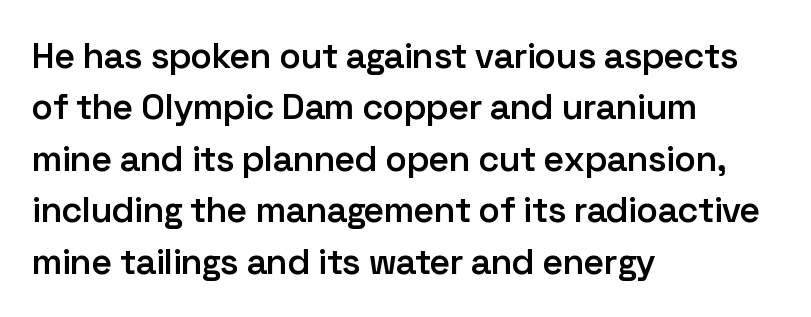
Q: Is the text bold? A: Semi-bold.
Q: Is the text italic (slanted)? A: No, it is upright.
Q: Is the typeface a serif or a sans-serif typeface? A: Sans-serif.
Q: Is the text underlined? A: No.
Q: How is the paragraph aligned? A: Left-aligned.
Q: Is the spacing between letters normal or unusually wide? A: Normal.
Q: Is the spacing between lines tight, normal or loose? A: Normal.
Q: Width (condensed, normal, or wide)? A: Normal.
Q: Stroke contrast? A: Low.
Q: x-height? A: Medium.
Q: Monospaced? A: No.
